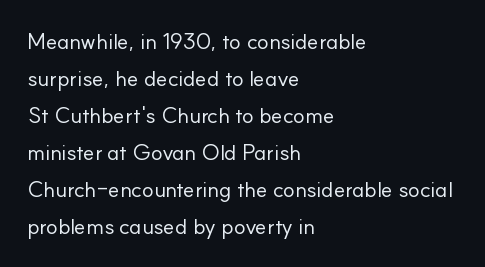
Q: Is the text bold? A: No.
Q: Is the text italic (slanted)? A: No, it is upright.
Q: Is the text underlined? A: No.
Q: How is the paragraph aligned? A: Left-aligned.
Q: Is the spacing between letters normal or unusually wide? A: Normal.
Q: Is the spacing between lines tight, normal or loose? A: Normal.
